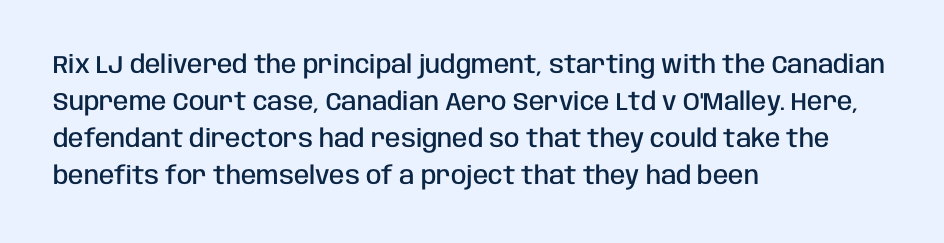
Q: Is the text bold? A: Semi-bold.
Q: Is the text italic (slanted)? A: No, it is upright.
Q: Is the text underlined? A: No.
Q: How is the paragraph aligned? A: Left-aligned.
Q: Is the spacing between letters normal or unusually wide? A: Normal.
Q: Is the spacing between lines tight, normal or loose? A: Normal.
